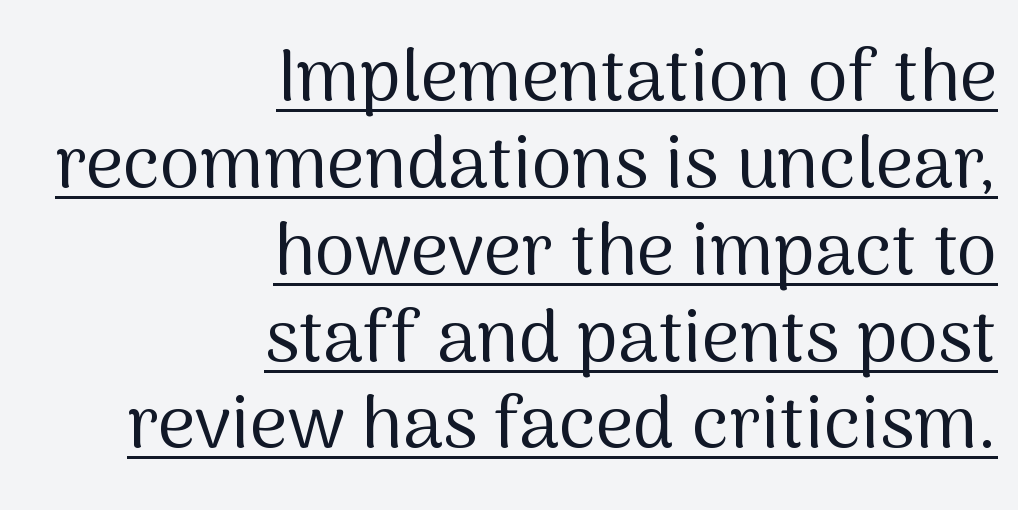
Q: Is the text bold? A: No.
Q: Is the text italic (slanted)? A: No, it is upright.
Q: Is the typeface a serif or a sans-serif typeface? A: Sans-serif.
Q: Is the text underlined? A: Yes.
Q: How is the paragraph aligned? A: Right-aligned.
Q: Is the spacing between letters normal or unusually wide? A: Normal.
Q: Width (condensed, normal, or wide)? A: Normal.
Q: Stroke contrast? A: Medium.
Q: x-height? A: Medium.
Q: Monospaced? A: No.
